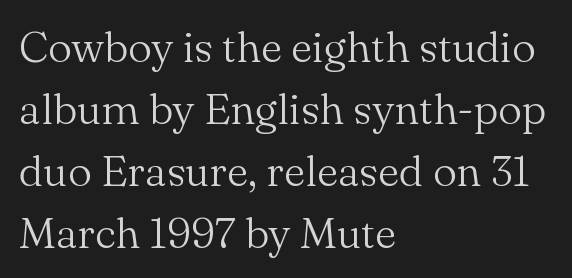
{"serif": "yes", "italic": "no", "bold": "no", "weight": "light", "width": "normal", "stroke_contrast": "medium", "x_height": "small", "monospaced": "no", "underline": "no", "align": "left", "line_spacing": "normal", "line_spacing_ratio": 1.44, "letter_spacing": "normal", "letter_spacing_em": 0.0, "glyph_px": 43}
